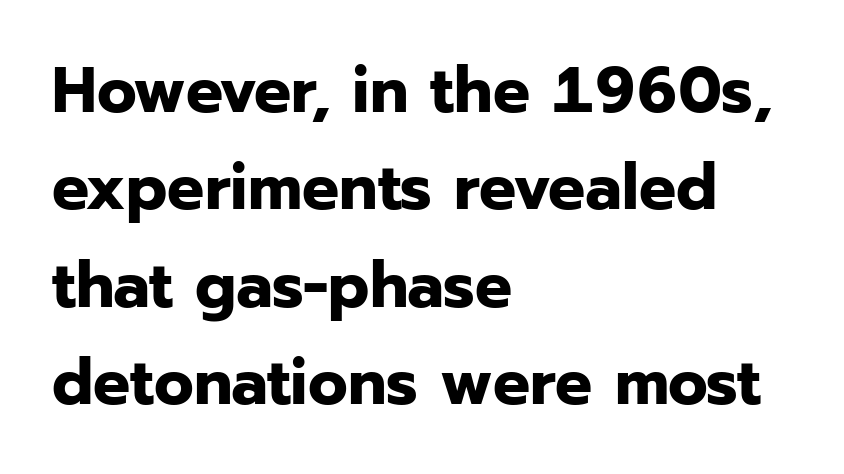
It's the straight-up-and-down kind of type. Caption: multi-line text, flush left, ragged right. Clear beneath every line of the passage. Strong, thick strokes mark this as bold type. Compared with typical paragraphs, the rows here are spaced about the same. Think of a printed novel: that variable character pitch is what you see here.
